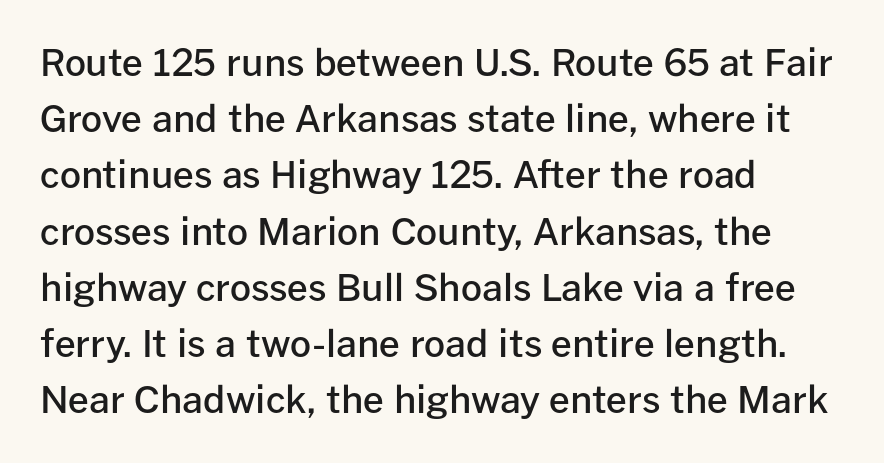
The image shows 37 px semibold sans-serif type, upright; set left-aligned, normal line spacing (1.52x), normal letter spacing, not underlined; low stroke contrast and a medium x-height.
